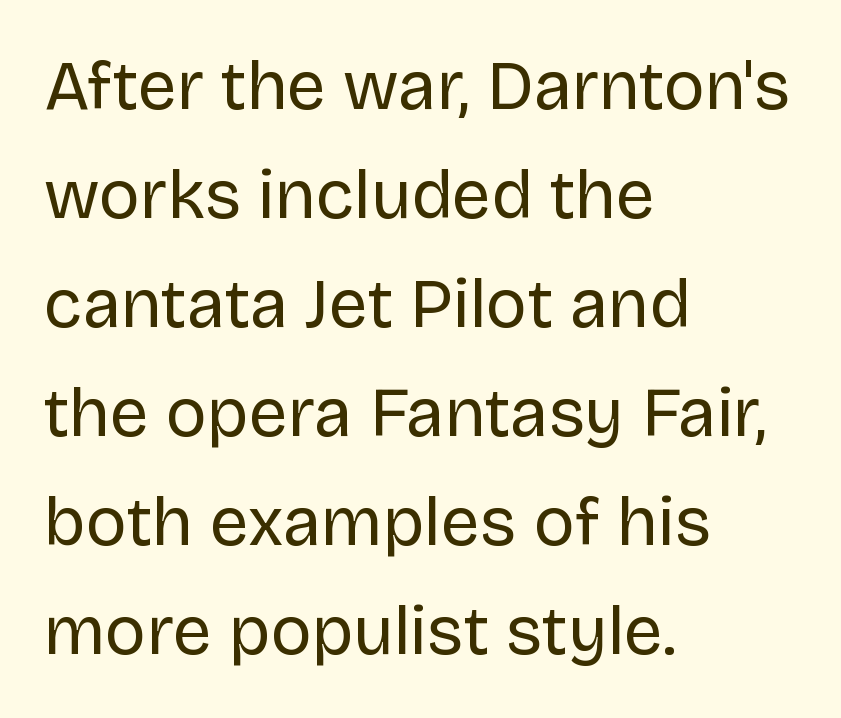
Q: Is the text bold? A: No.
Q: Is the text italic (slanted)? A: No, it is upright.
Q: Is the typeface a serif or a sans-serif typeface? A: Sans-serif.
Q: Is the text underlined? A: No.
Q: How is the paragraph aligned? A: Left-aligned.
Q: Is the spacing between letters normal or unusually wide? A: Normal.
Q: Is the spacing between lines tight, normal or loose? A: Normal.
Q: Width (condensed, normal, or wide)? A: Normal.
Q: Stroke contrast? A: Low.
Q: x-height? A: Large.
Q: Monospaced? A: No.
